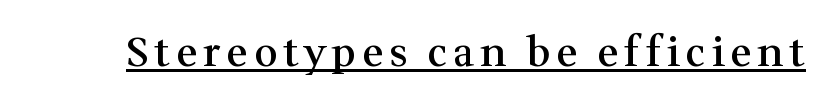
{"serif": "yes", "italic": "no", "bold": "semi", "weight": "semibold", "width": "normal", "stroke_contrast": "medium", "x_height": "medium", "monospaced": "no", "underline": "yes", "glyph_px": 41}
